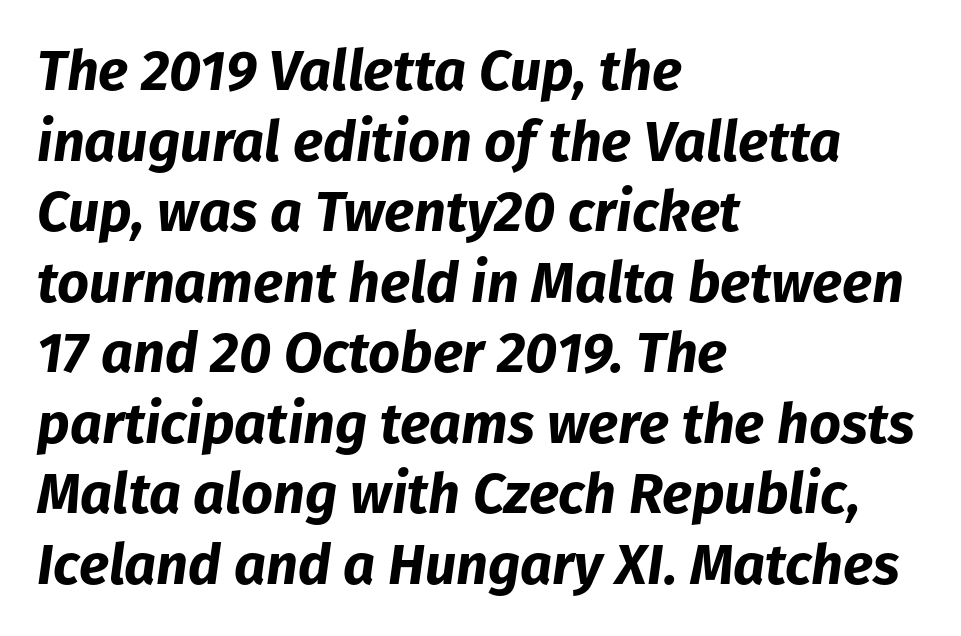
Q: Is the text bold? A: Yes.
Q: Is the text italic (slanted)? A: Yes, it leans right by about 8 degrees.
Q: Is the text underlined? A: No.
Q: How is the paragraph aligned? A: Left-aligned.
Q: Is the spacing between letters normal or unusually wide? A: Normal.
Q: Is the spacing between lines tight, normal or loose? A: Normal.
Q: Width (condensed, normal, or wide)? A: Normal.
Q: Stroke contrast? A: Low.
Q: x-height? A: Medium.
Q: Monospaced? A: No.
